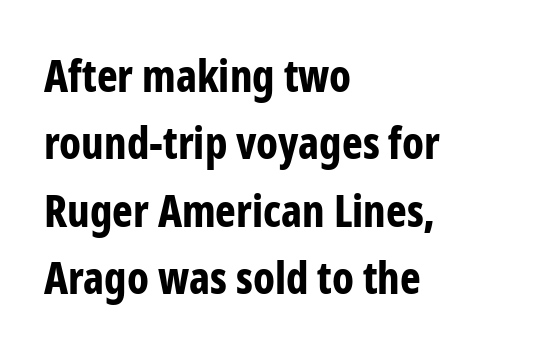
{"serif": "no", "italic": "no", "bold": "yes", "weight": "bold", "width": "condensed", "stroke_contrast": "low", "x_height": "medium", "monospaced": "no", "underline": "no", "align": "left", "line_spacing": "normal", "line_spacing_ratio": 1.53, "letter_spacing": "normal", "letter_spacing_em": 0.0, "glyph_px": 44}
